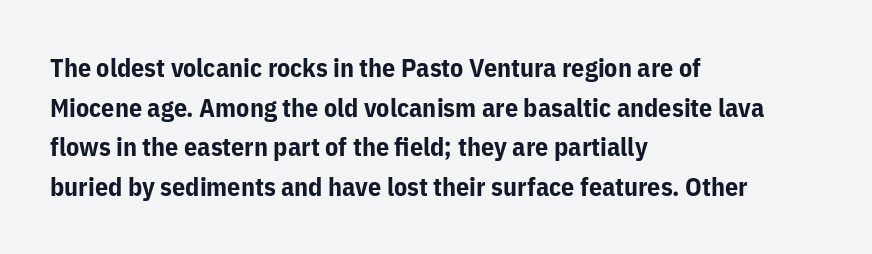
Line spacing here is normal. Words float on clear page, feet unadorned. Each glyph is drawn with heavy, bold strokes. There is no visible air inserted between adjacent glyphs. These lines are set flush left with a ragged right edge. This is roman type, the default non-slanted kind.
